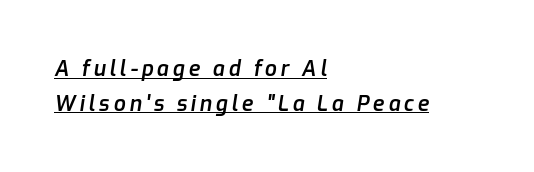
Its strokes are somewhat broadened, the hallmark of semibold type. Yep, that's italic — everything's leaning. Regular leading. Compared with undecorated copy, this sample adds a rule below the words. Horizontally, the lines are justified to the leading edge only.
